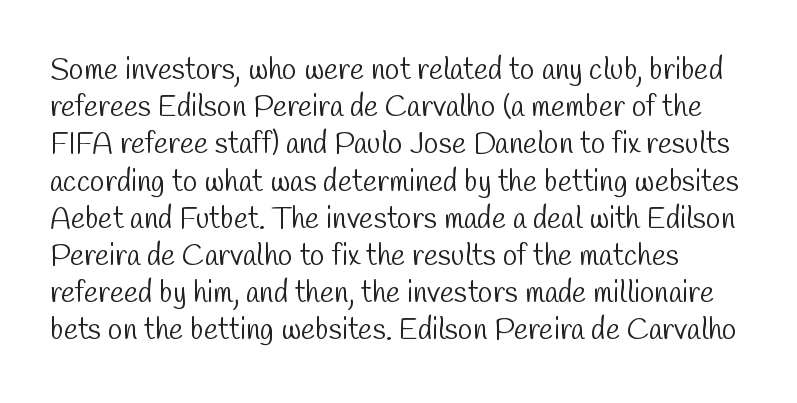
Compared with typical body copy, the letter spacing here is the same. You can tell from the bare stems that sans-serif type was used. Note the varied advance widths — an 'i' is clearly narrower than an 'm'. Heaviness? Minimal to ordinary, like unemphasized prose. The words here are not underlined.
